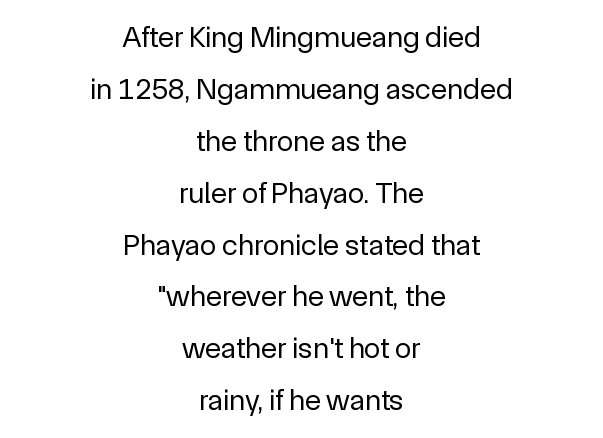
Unmarked baselines from the first word to the last. Bold? No — there's no thickening of the strokes. Nope, no serifs anywhere on these letters. Centered paragraph, ragged on both sides. Glyph-to-glyph distance matches everyday printed text.
